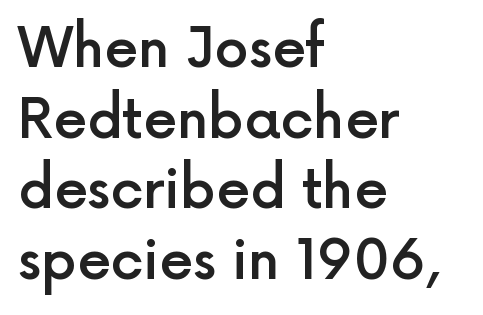
The text block is weighted toward the left margin, trailing off unevenly rightward. The passage shown is semibold, sitting just below true bold. A typesetter would label this face a sans. Italic: no, the glyphs are upright roman. One glance says typical: line gaps are just what's usual.
